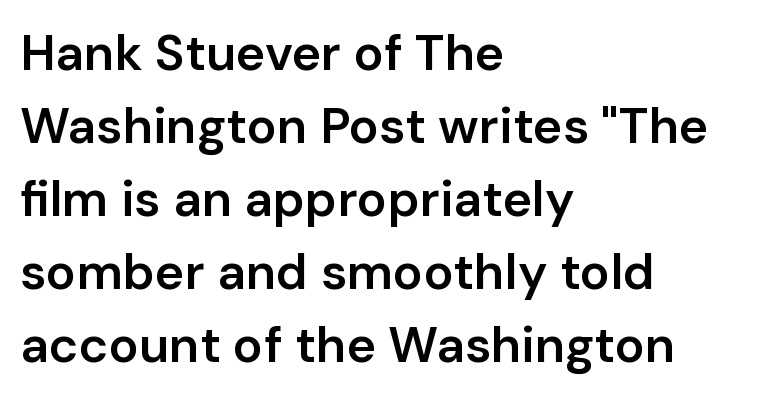
The font's upright variant was chosen for this text. Unlike a traditional serif, this face leaves its strokes unadorned. Reading down the block, your eye returns to a fixed left position each line. A semibold gives these letters moderate extra thickness, short of bold. The letters advance in unequal steps, a hallmark of proportional type. How are the letters spaced? Ordinarily, with no added tracking.
